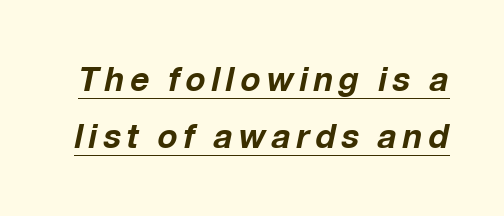
{"italic": "yes", "lean": "right", "slant_degrees": 12, "bold": "yes", "weight": "bold", "width": "normal", "stroke_contrast": "low", "x_height": "medium", "monospaced": "no", "underline": "yes", "line_spacing_ratio": 1.72, "glyph_px": 33}
